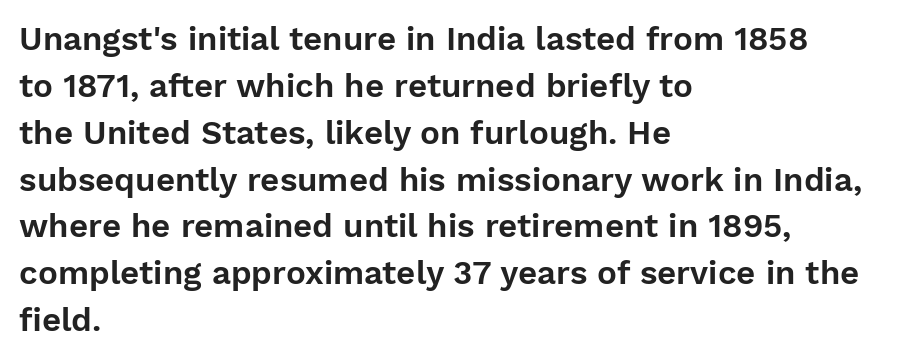
Q: Is the text italic (slanted)? A: No, it is upright.
Q: Is the typeface a serif or a sans-serif typeface? A: Sans-serif.
Q: Is the text underlined? A: No.
Q: How is the paragraph aligned? A: Left-aligned.
Q: Is the spacing between letters normal or unusually wide? A: Normal.
Q: Is the spacing between lines tight, normal or loose? A: Normal.
Q: Width (condensed, normal, or wide)? A: Normal.
Q: Stroke contrast? A: Low.
Q: x-height? A: Medium.
Q: Monospaced? A: No.
